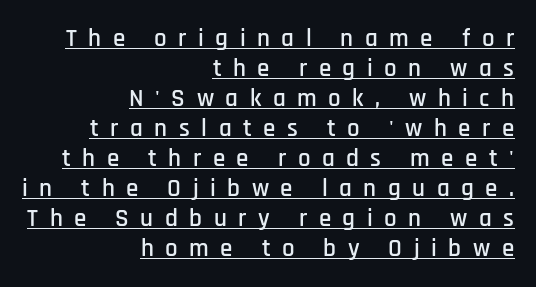
The image shows 25 px text type, upright; set right-aligned, line spacing 1.2x, unusually wide letter spacing (+0.46 em), underlined.
